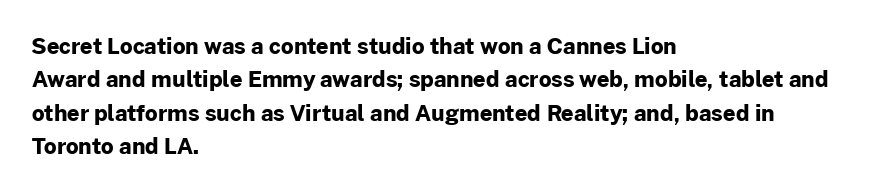
{"italic": "no", "bold": "yes", "underline": "no", "align": "left", "line_spacing": "normal", "line_spacing_ratio": 1.52, "letter_spacing": "normal", "letter_spacing_em": 0.0, "glyph_px": 22}
